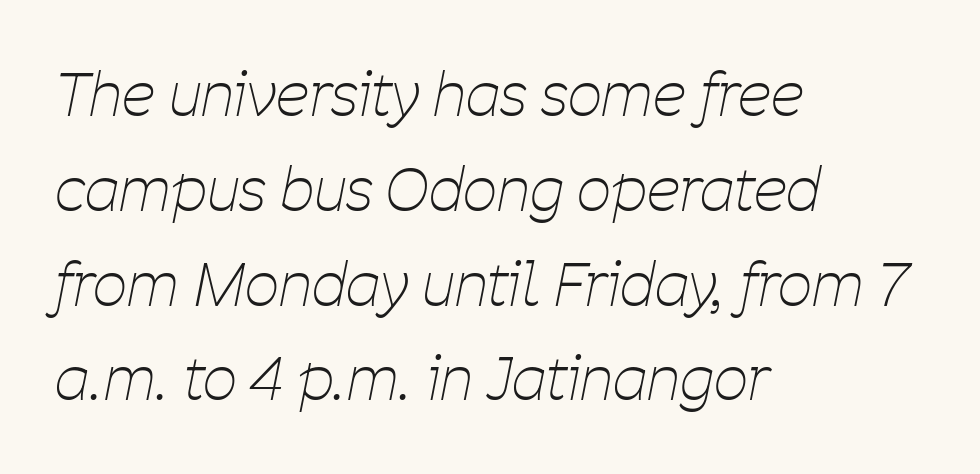
Q: Is the text bold? A: No.
Q: Is the text italic (slanted)? A: Yes, it leans right by about 11 degrees.
Q: Is the text underlined? A: No.
Q: How is the paragraph aligned? A: Left-aligned.
Q: Is the spacing between letters normal or unusually wide? A: Normal.
Q: Is the spacing between lines tight, normal or loose? A: Normal.
Q: Width (condensed, normal, or wide)? A: Condensed.
Q: Stroke contrast? A: Low.
Q: x-height? A: Medium.
Q: Monospaced? A: No.
